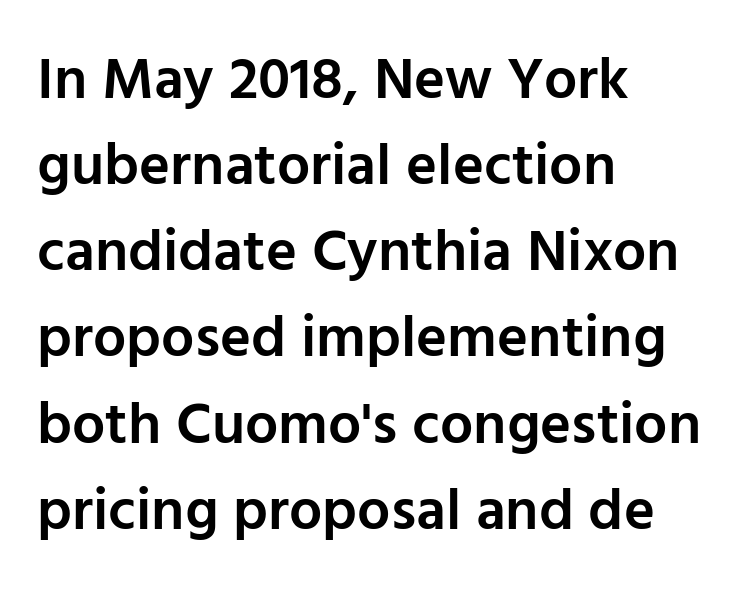
The image shows 59 px semibold sans-serif type, upright; set left-aligned, normal line spacing (1.46x), normal letter spacing, not underlined; low stroke contrast and a medium x-height.
